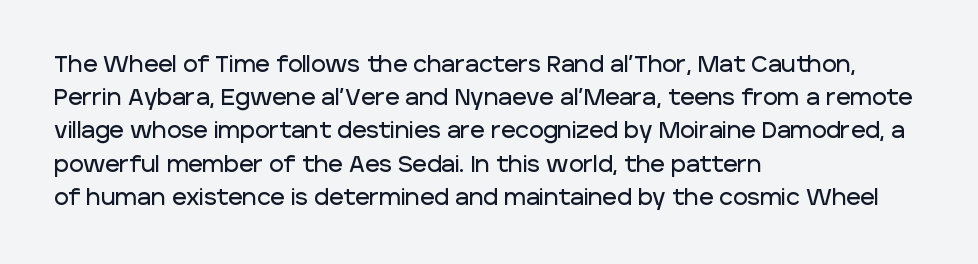
{"italic": "no", "underline": "no", "align": "left", "line_spacing": "normal", "line_spacing_ratio": 1.51, "letter_spacing": "normal", "letter_spacing_em": 0.0, "glyph_px": 22}
